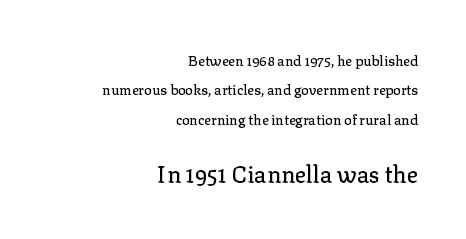
Q: Is the text italic (slanted)? A: No, it is upright.
Q: Is the text underlined? A: No.
Q: How is the paragraph aligned? A: Right-aligned.
Q: Is the spacing between letters normal or unusually wide? A: Normal.
Q: Is the spacing between lines tight, normal or loose? A: Loose.
Q: Which block of text is set in a larger size, the first (top) or the second (bottom)? A: The second (bottom) one.
